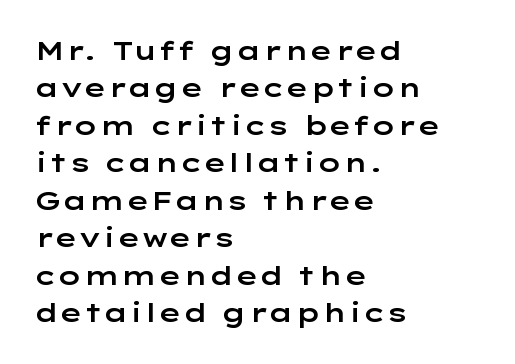
A typesetter would call this zero additional tracking. The string is rendered with underlining switched off. Reading down the block, your eye returns to a fixed left position each line. The lines sit at an ordinary, default distance from one another.
